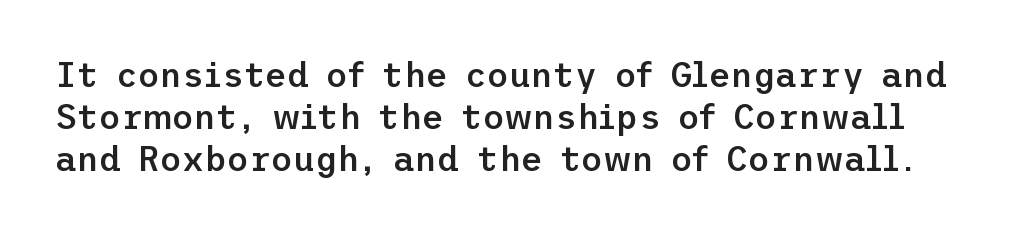
{"serif": "no", "italic": "no", "bold": "semi", "weight": "semibold", "width": "normal", "stroke_contrast": "low", "x_height": "medium", "underline": "no", "line_spacing_ratio": 1.23, "letter_spacing": "normal", "letter_spacing_em": 0.0, "glyph_px": 34}
